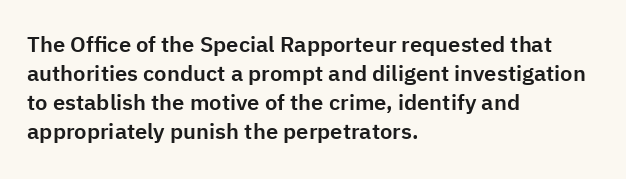
It's the straight-up-and-down kind of type. The horizontal fit of the characters is conventional and even. These lines are set flush left with a ragged right edge. Glance below the letters and you will spot only blank space.
